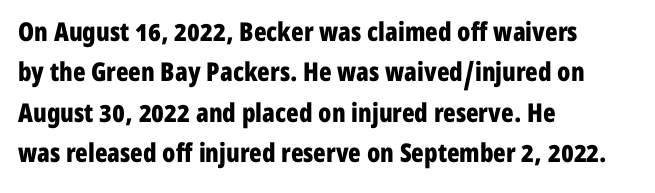
{"italic": "no", "bold": "yes", "underline": "no", "align": "left", "line_spacing": "normal", "line_spacing_ratio": 1.55, "letter_spacing": "normal", "letter_spacing_em": 0.0, "glyph_px": 26}
